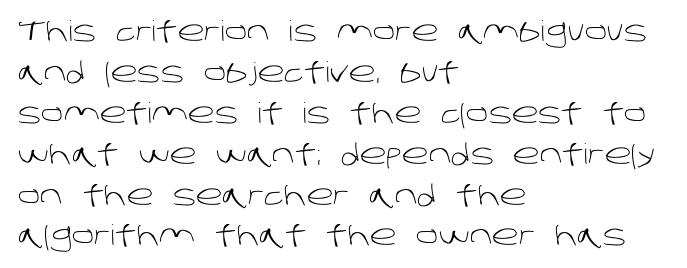
Q: Is the text bold? A: No.
Q: Is the typeface a serif or a sans-serif typeface? A: Sans-serif.
Q: Is the text underlined? A: No.
Q: How is the paragraph aligned? A: Left-aligned.
Q: Is the spacing between letters normal or unusually wide? A: Normal.
Q: Is the spacing between lines tight, normal or loose? A: Normal.
Q: Width (condensed, normal, or wide)? A: Normal.
Q: Stroke contrast? A: Low.
Q: x-height? A: Large.
Q: Monospaced? A: No.
